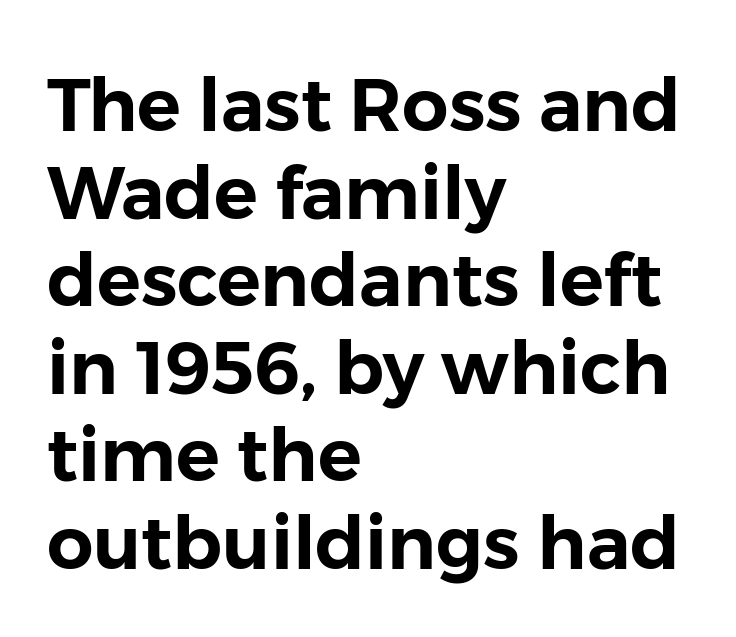
The image shows 73 px sans-serif type, upright; set left-aligned, line spacing 1.2x, normal letter spacing, not underlined; low stroke contrast and a medium x-height.
